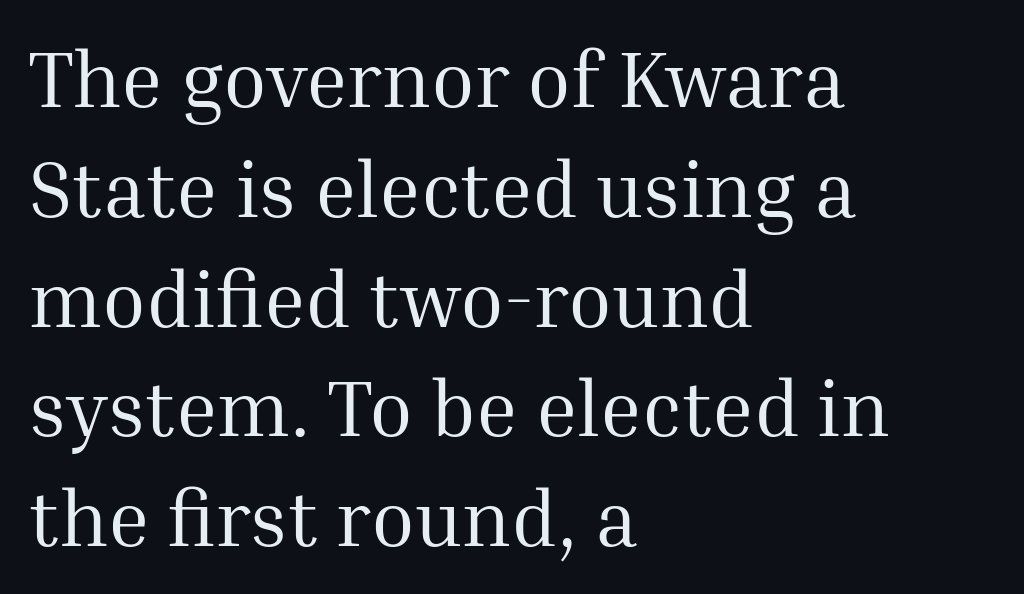
The rendering uses natural spacing where letterforms have individual widths. Letterform terminals end in serifs throughout the passage. Has an underline been added? It has not. Students, observe: this is what conventionally led text looks like. The passage shown has conventional tracking throughout. No extra ink here — the face is not bold.
